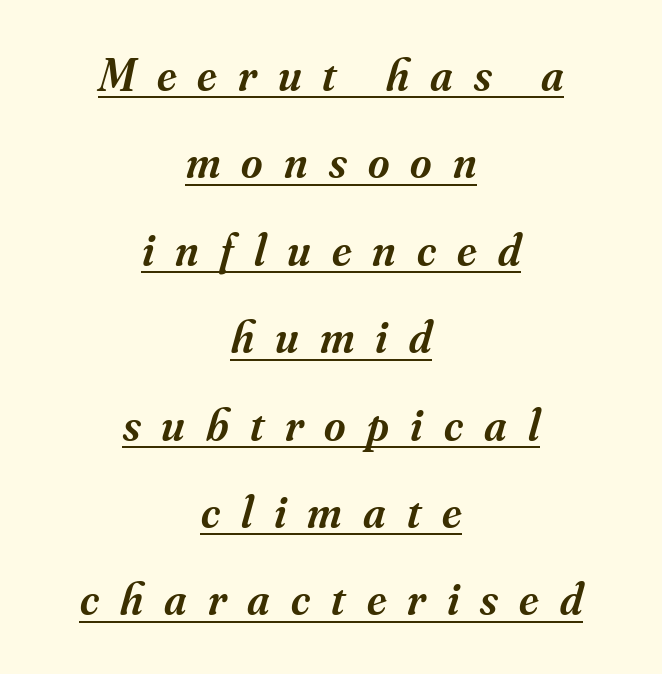
The image shows 46 px semibold serif type, italic (leaning right); set centered, loose line spacing (1.9x), unusually wide letter spacing (+0.46 em), underlined; medium stroke contrast and a small x-height.
